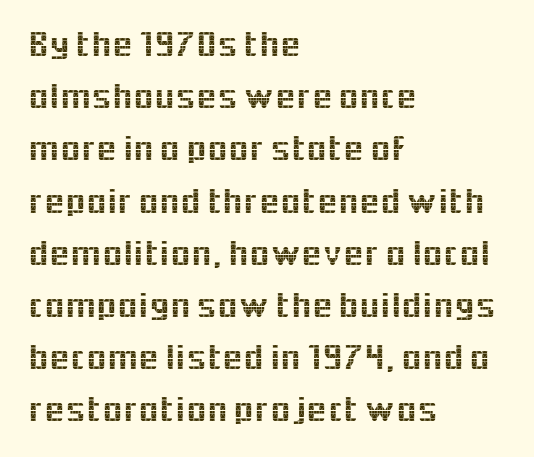
Each letter keeps its own natural width here, so spacing adapts to shape. How are the letters spaced? Ordinarily, with no added tracking. Descender tails drop into unmarked territory. Reading down the block, your eye returns to a fixed left position each line.
